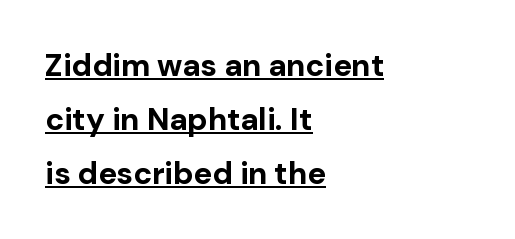
Q: Is the text bold? A: Yes.
Q: Is the text italic (slanted)? A: No, it is upright.
Q: Is the typeface a serif or a sans-serif typeface? A: Sans-serif.
Q: Is the text underlined? A: Yes.
Q: How is the paragraph aligned? A: Left-aligned.
Q: Is the spacing between letters normal or unusually wide? A: Normal.
Q: Width (condensed, normal, or wide)? A: Normal.
Q: Stroke contrast? A: Low.
Q: x-height? A: Medium.
Q: Monospaced? A: No.
